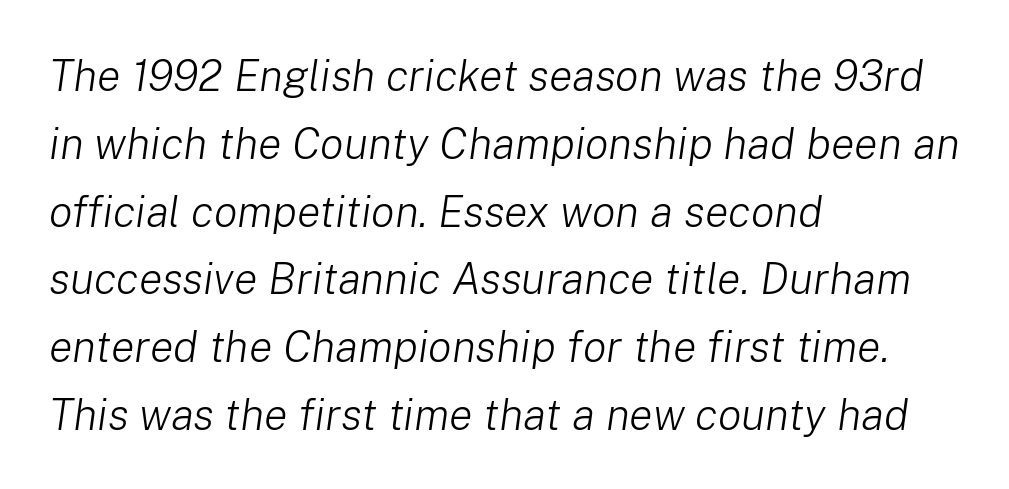
Q: Is the text bold? A: No.
Q: Is the text italic (slanted)? A: Yes, it leans right by about 8 degrees.
Q: Is the text underlined? A: No.
Q: How is the paragraph aligned? A: Left-aligned.
Q: Is the spacing between letters normal or unusually wide? A: Normal.
Q: Is the spacing between lines tight, normal or loose? A: Normal.
Q: Width (condensed, normal, or wide)? A: Normal.
Q: Stroke contrast? A: Low.
Q: x-height? A: Medium.
Q: Monospaced? A: No.
